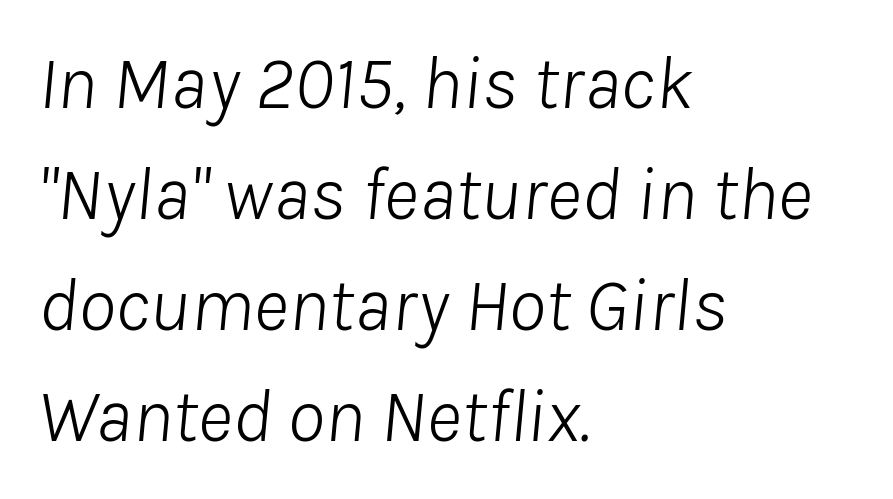
The image shows 76 px light type, italic (leaning right); set left-aligned, normal line spacing (1.46x), normal letter spacing, not underlined; low stroke contrast and a medium x-height.
